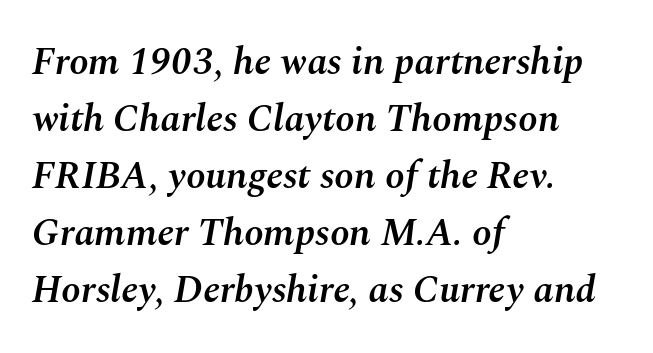
Q: Is the text bold? A: Semi-bold.
Q: Is the text italic (slanted)? A: Yes, it leans right by about 10 degrees.
Q: Is the text underlined? A: No.
Q: How is the paragraph aligned? A: Left-aligned.
Q: Is the spacing between letters normal or unusually wide? A: Normal.
Q: Is the spacing between lines tight, normal or loose? A: Normal.
Q: Width (condensed, normal, or wide)? A: Normal.
Q: Stroke contrast? A: Medium.
Q: x-height? A: Medium.
Q: Monospaced? A: No.
